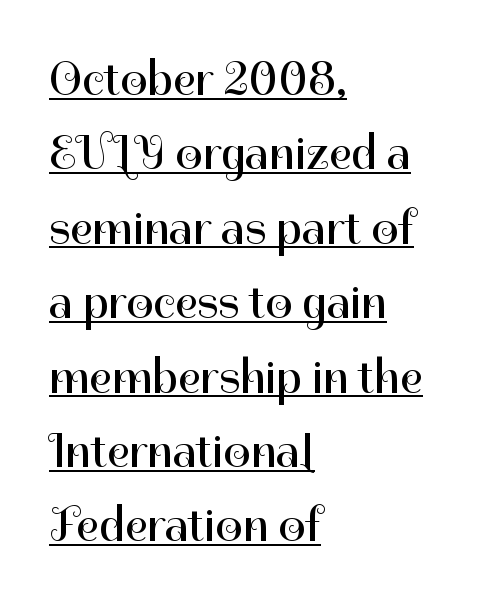
{"serif": "no", "italic": "no", "bold": "no", "weight": "regular", "width": "normal", "stroke_contrast": "high", "x_height": "medium", "monospaced": "no", "underline": "yes", "align": "left", "line_spacing": "normal", "line_spacing_ratio": 1.55, "letter_spacing": "normal", "letter_spacing_em": 0.0, "glyph_px": 48}
